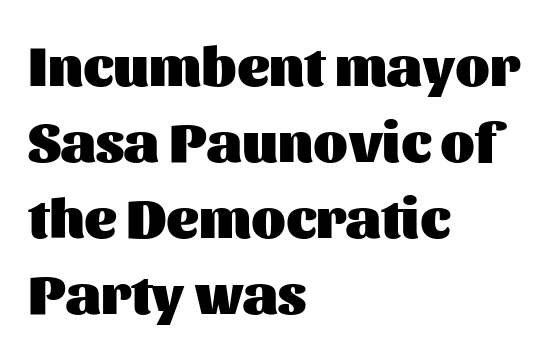
{"serif": "no", "italic": "no", "bold": "yes", "weight": "heavy", "width": "normal", "stroke_contrast": "medium", "x_height": "medium", "monospaced": "no", "underline": "no", "align": "left", "line_spacing": "normal", "line_spacing_ratio": 1.36, "letter_spacing": "normal", "letter_spacing_em": 0.0, "glyph_px": 56}
